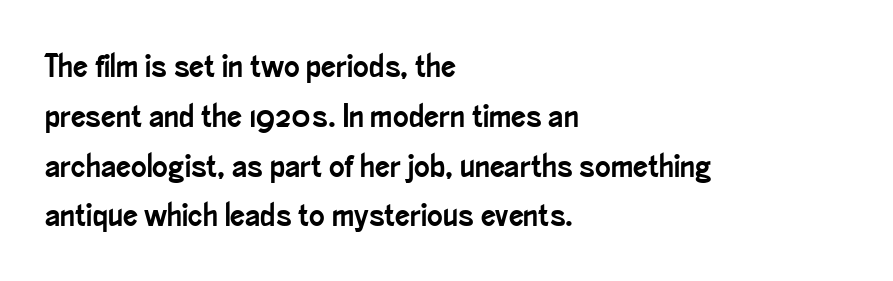
Proportional: the letters do not fall into vertical columns. No extra tracking has been applied to these lines. Quick note: not italic, upright. The block of text has a typical density, with ordinary space between rows.
